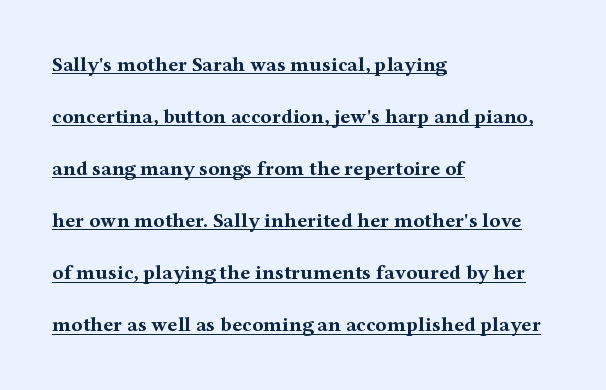
Strokes here are thick enough to call this a true bold. Notice how a bar underscores the lettering throughout. Short note: letters normally spaced. Vertical spacing — loose. Caption: multi-line text, flush left, ragged right.
